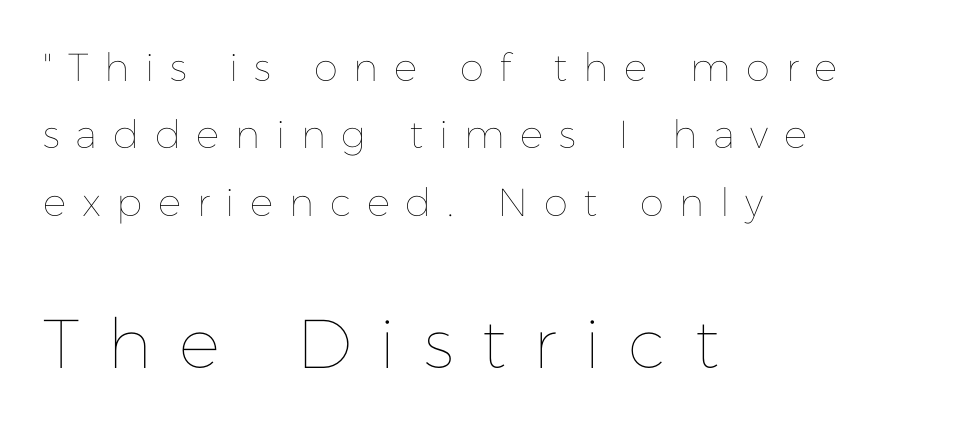
Honestly, there is no underline to notice here at all. Ascenders rise straight up at ninety degrees. A classic flush-left, rag-right setting is used for this passage. Vertical stems look standard width or narrower in stroke. The designer gave the closing block more size than the opening block. Tracking value appears strongly positive — letters spread wide.
